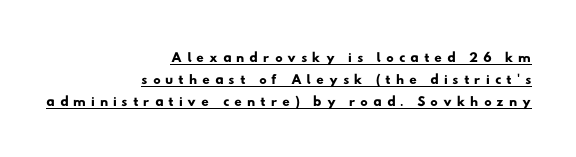
{"underline": "yes", "align": "right", "line_spacing": "tight", "line_spacing_ratio": 1.05, "letter_spacing": "wide", "letter_spacing_em": 0.23, "glyph_px": 21}
